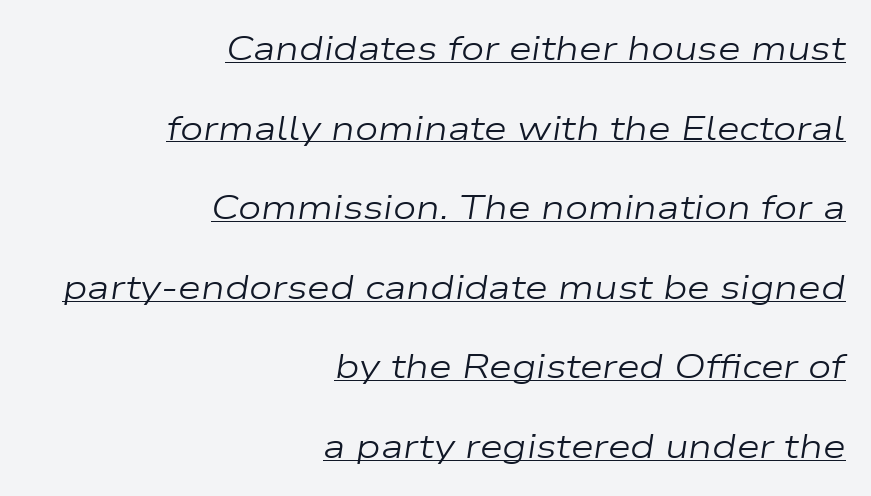
Q: Is the text bold? A: No.
Q: Is the text italic (slanted)? A: Yes, it leans right by about 9 degrees.
Q: Is the text underlined? A: Yes.
Q: How is the paragraph aligned? A: Right-aligned.
Q: Is the spacing between letters normal or unusually wide? A: Normal.
Q: Is the spacing between lines tight, normal or loose? A: Loose.
Q: Width (condensed, normal, or wide)? A: Wide.
Q: Stroke contrast? A: Low.
Q: x-height? A: Medium.
Q: Monospaced? A: No.
